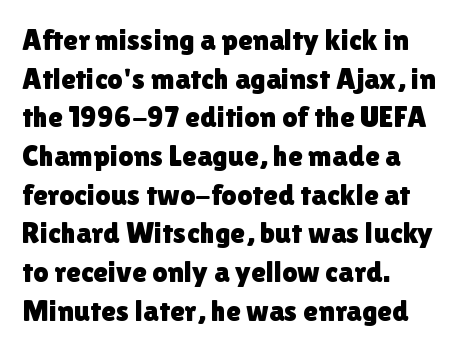
The image shows 30 px sans-serif type, upright; set left-aligned, normal line spacing (1.29x), normal letter spacing, not underlined; low stroke contrast and a medium x-height.
